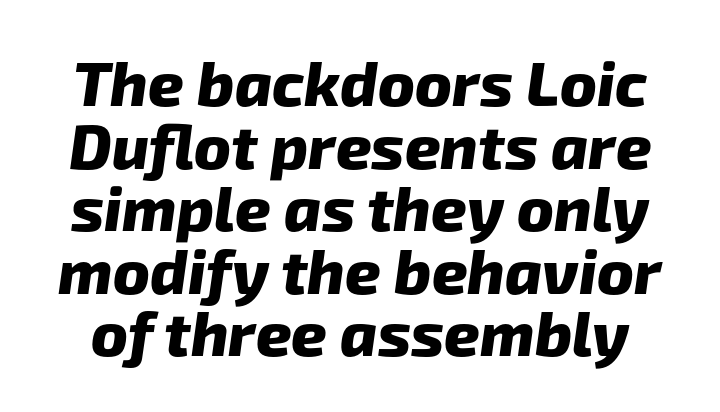
Only glyphs here, with clear space below each row. Strokes here are thick enough to call this a true bold. Does the type have serifs? No, each stem ends abruptly. The letters advance in unequal steps, a hallmark of proportional type.
